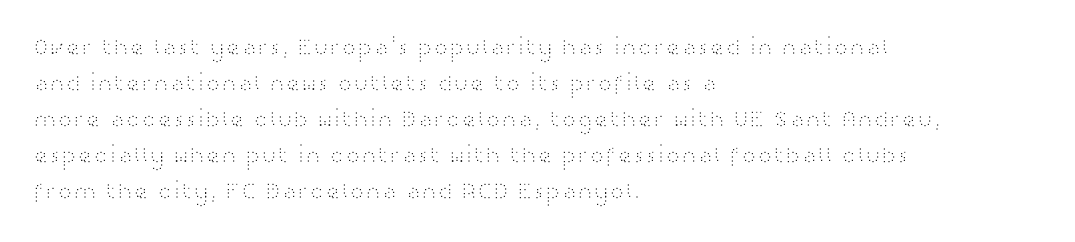
Q: Is the text bold? A: No.
Q: Is the text italic (slanted)? A: No, it is upright.
Q: Is the text underlined? A: No.
Q: How is the paragraph aligned? A: Left-aligned.
Q: Is the spacing between letters normal or unusually wide? A: Normal.
Q: Is the spacing between lines tight, normal or loose? A: Normal.
